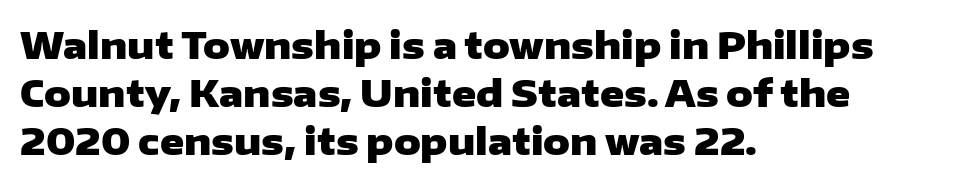
{"serif": "no", "italic": "no", "bold": "yes", "weight": "heavy", "width": "wide", "stroke_contrast": "low", "x_height": "medium", "monospaced": "no", "underline": "no", "align": "left", "line_spacing": "normal", "line_spacing_ratio": 1.3, "letter_spacing": "normal", "letter_spacing_em": 0.0, "glyph_px": 37}
